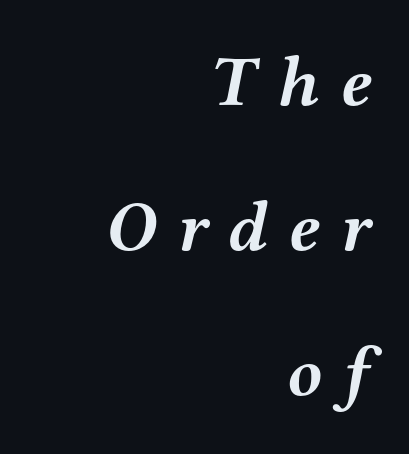
The image shows 71 px semibold, wide serif type, italic (leaning right); set right-aligned, loose line spacing (2.04x), unusually wide letter spacing (+0.3 em), not underlined; medium stroke contrast and a medium x-height.
